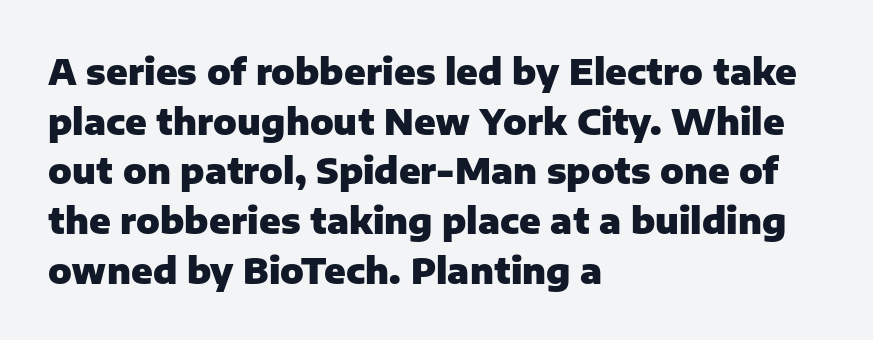
{"serif": "no", "italic": "no", "bold": "yes", "weight": "heavy", "width": "normal", "stroke_contrast": "low", "x_height": "medium", "monospaced": "no", "underline": "no", "align": "left", "line_spacing": "normal", "line_spacing_ratio": 1.42, "letter_spacing": "normal", "letter_spacing_em": 0.0, "glyph_px": 35}
